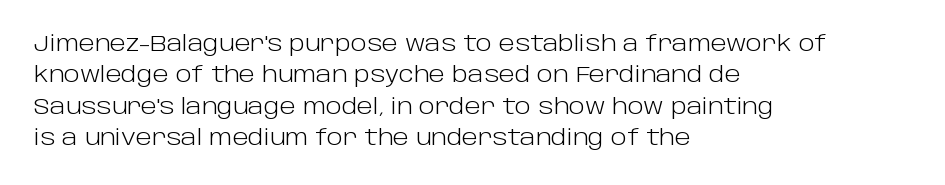
Q: Is the text bold? A: No.
Q: Is the text italic (slanted)? A: No, it is upright.
Q: Is the text underlined? A: No.
Q: How is the paragraph aligned? A: Left-aligned.
Q: Is the spacing between letters normal or unusually wide? A: Normal.
Q: Is the spacing between lines tight, normal or loose? A: Normal.
